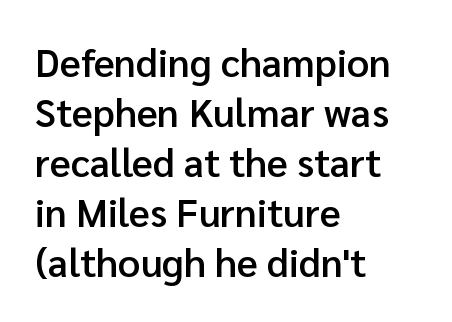
Q: Is the text bold? A: Semi-bold.
Q: Is the text italic (slanted)? A: No, it is upright.
Q: Is the typeface a serif or a sans-serif typeface? A: Sans-serif.
Q: Is the text underlined? A: No.
Q: How is the paragraph aligned? A: Left-aligned.
Q: Is the spacing between letters normal or unusually wide? A: Normal.
Q: Is the spacing between lines tight, normal or loose? A: Normal.
Q: Width (condensed, normal, or wide)? A: Normal.
Q: Stroke contrast? A: Low.
Q: x-height? A: Medium.
Q: Monospaced? A: No.
